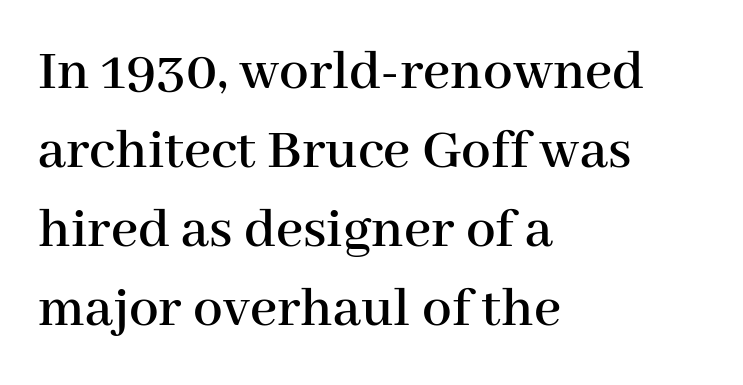
The image shows 59 px serif type, upright; set left-aligned, normal line spacing (1.34x), normal letter spacing, not underlined; high stroke contrast and a medium x-height.
